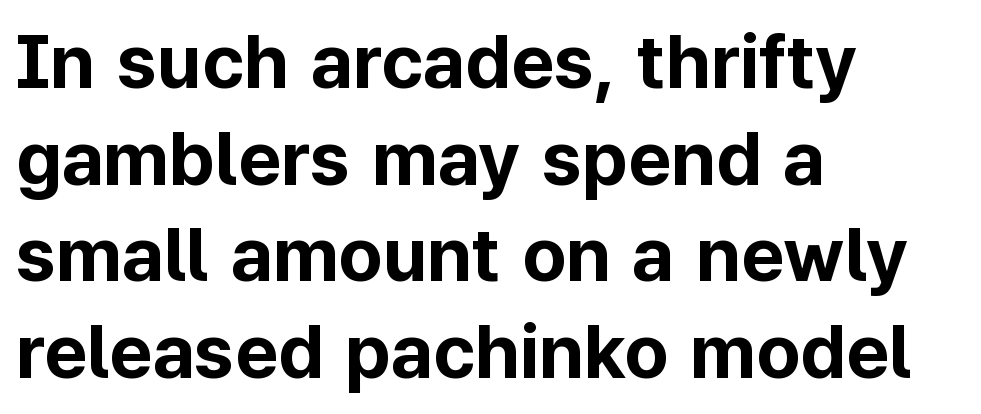
A typesetter would call this proportional, since set widths differ per character. One glance says typical: line gaps are just what's usual. The glyphs have the mass of a bold cut. The space beneath each line is pristine and unruled. The axis of the letterforms is exactly vertical. Where is the straight margin? On the left.
